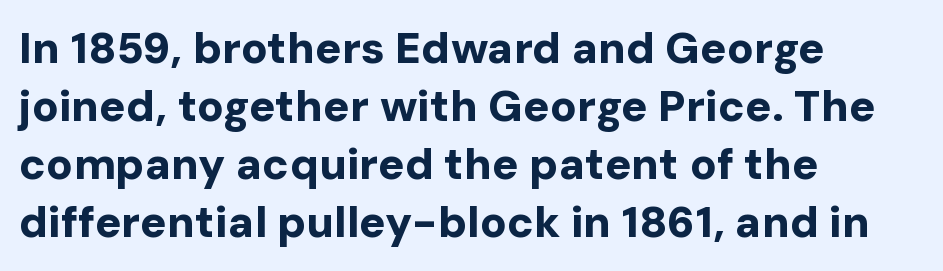
Q: Is the text bold? A: Yes.
Q: Is the text italic (slanted)? A: No, it is upright.
Q: Is the typeface a serif or a sans-serif typeface? A: Sans-serif.
Q: Is the text underlined? A: No.
Q: How is the paragraph aligned? A: Left-aligned.
Q: Is the spacing between letters normal or unusually wide? A: Normal.
Q: Is the spacing between lines tight, normal or loose? A: Normal.
Q: Width (condensed, normal, or wide)? A: Normal.
Q: Stroke contrast? A: Low.
Q: x-height? A: Medium.
Q: Monospaced? A: No.
